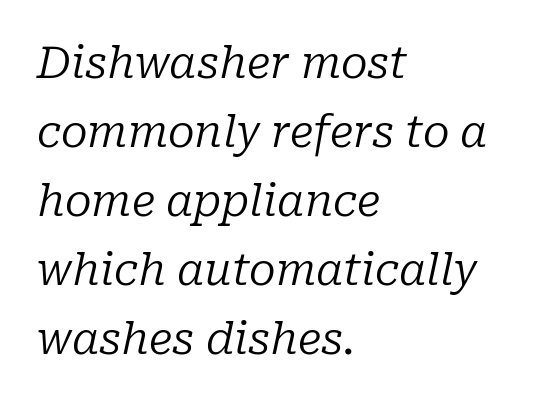
Successive baselines arrive at the customary interval. Typographically, this falls in the serif category. Looks like regular typesetting: each glyph gets only the width it needs. Horizontally, the lines are justified to the leading edge only. Each word holds together tightly as a unit, with standard inter-letter gaps. No letter is thick-stroked: the sample isn't bold.
